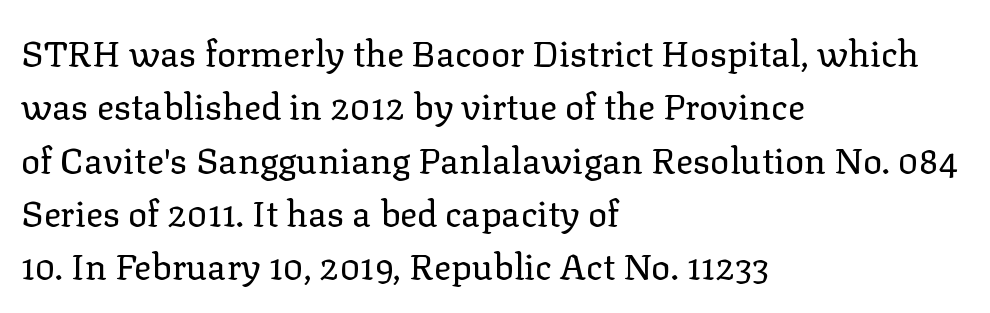
{"serif": "yes", "italic": "no", "bold": "no", "weight": "regular", "width": "normal", "stroke_contrast": "low", "x_height": "medium", "monospaced": "no", "underline": "no", "align": "left", "line_spacing": "normal", "line_spacing_ratio": 1.48, "letter_spacing": "normal", "letter_spacing_em": 0.0, "glyph_px": 36}
